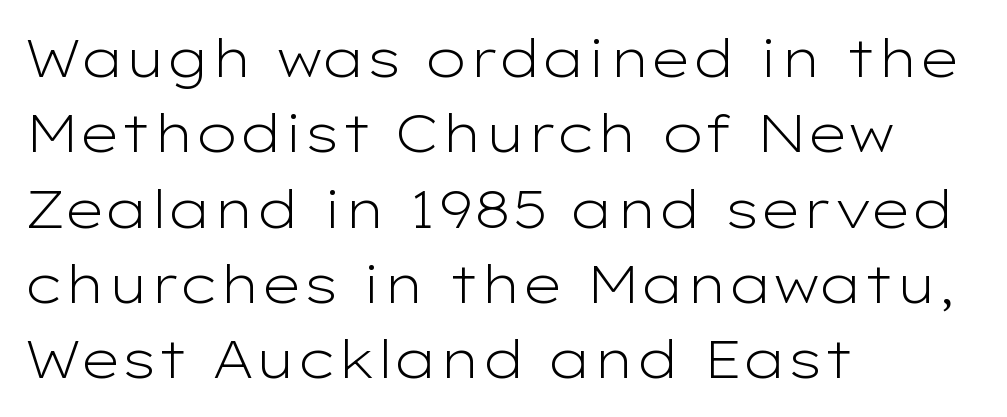
Q: Is the text bold? A: No.
Q: Is the text italic (slanted)? A: No, it is upright.
Q: Is the typeface a serif or a sans-serif typeface? A: Sans-serif.
Q: Is the text underlined? A: No.
Q: How is the paragraph aligned? A: Left-aligned.
Q: Is the spacing between letters normal or unusually wide? A: Normal.
Q: Is the spacing between lines tight, normal or loose? A: Normal.
Q: Width (condensed, normal, or wide)? A: Wide.
Q: Stroke contrast? A: Low.
Q: x-height? A: Medium.
Q: Monospaced? A: No.
